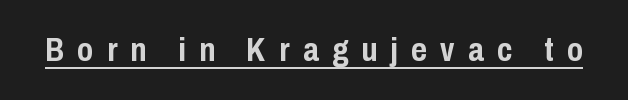
The image shows 34 px semibold, condensed sans-serif type, upright; set unusually wide letter spacing (+0.39 em), underlined; low stroke contrast and a medium x-height.
